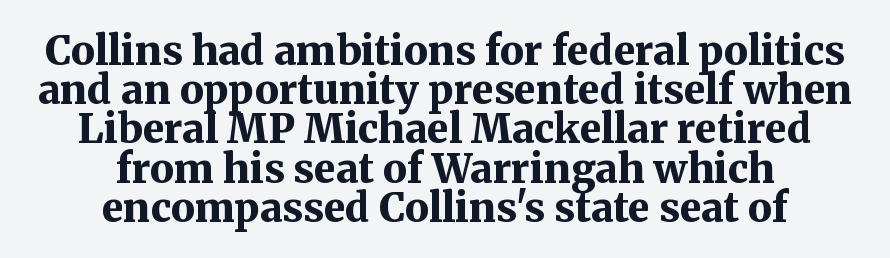
Letterform terminals end in serifs throughout the passage. The specimen omits any rule beneath the text block's lines. Note the varied advance widths — an 'i' is clearly narrower than an 'm'. Layout note: lines centered. The designer dialed line spacing down below the default. The type is set solid horizontally, with unmodified tracking.
